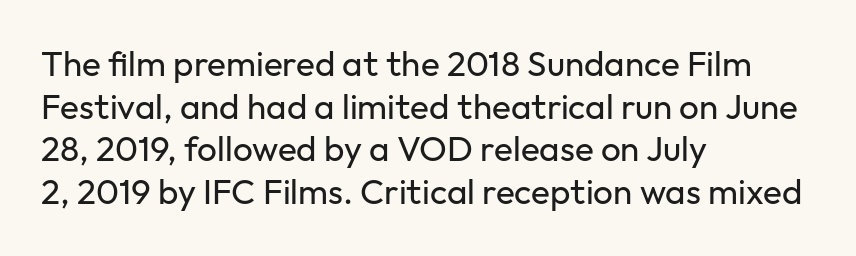
A classic flush-left, rag-right setting is used for this passage. Students, note that the glyphs here touch the page at normal intervals. The rendering uses natural spacing where letterforms have individual widths. Check under the words: just untouched page.
